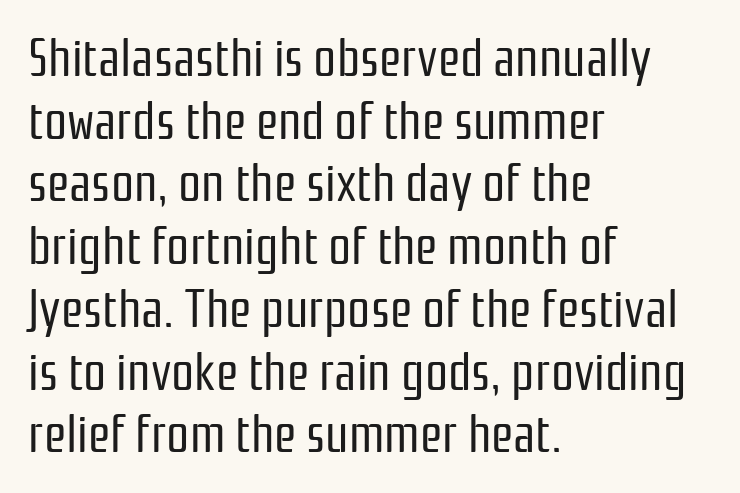
The image shows 51 px regular-weight, condensed sans-serif type, upright; set left-aligned, line spacing 1.23x, normal letter spacing, not underlined; low stroke contrast and a medium x-height.
